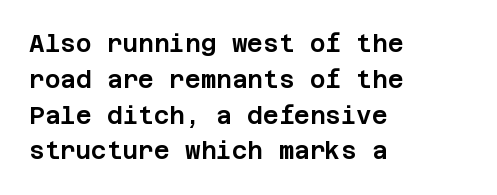
The image shows 24 px text type, upright; set left-aligned, normal line spacing (1.49x), normal letter spacing, not underlined.
